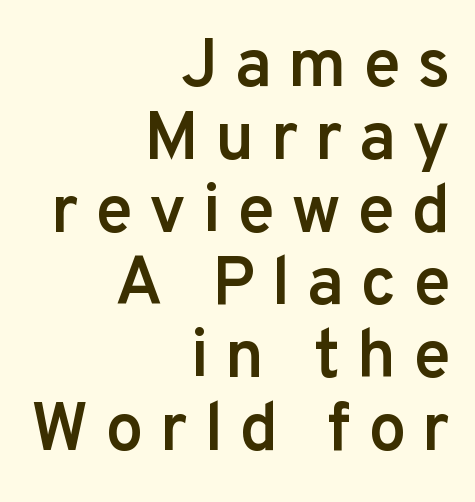
A roman cut, with each character standing at attention. This rendering uses right alignment, leaving the left contour irregular. What stands out about the letter spacing? Its width — letters are far apart. No word sits above an underline. I'd describe the lettering as semibold — firm but not a full bold.
